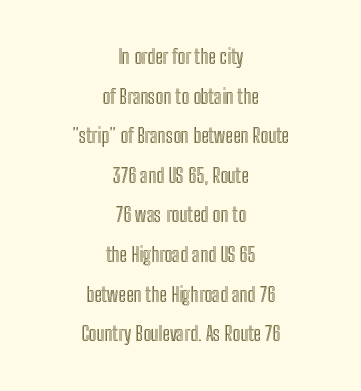
Q: Is the text italic (slanted)? A: No, it is upright.
Q: Is the text underlined? A: No.
Q: How is the paragraph aligned? A: Centered.
Q: Is the spacing between letters normal or unusually wide? A: Normal.
Q: Is the spacing between lines tight, normal or loose? A: Loose.
